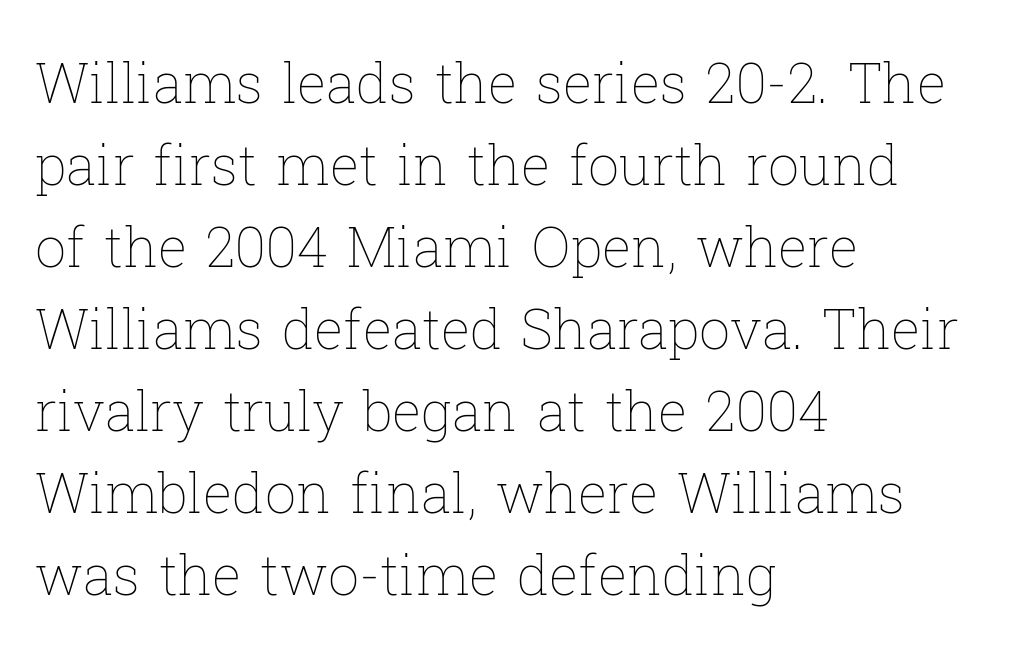
Q: Is the text bold? A: No.
Q: Is the text italic (slanted)? A: No, it is upright.
Q: Is the text underlined? A: No.
Q: How is the paragraph aligned? A: Left-aligned.
Q: Is the spacing between letters normal or unusually wide? A: Normal.
Q: Is the spacing between lines tight, normal or loose? A: Normal.
Q: Width (condensed, normal, or wide)? A: Normal.
Q: Stroke contrast? A: Low.
Q: x-height? A: Medium.
Q: Monospaced? A: No.
